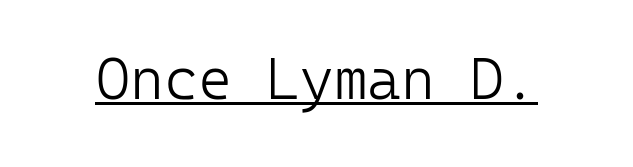
{"serif": "no", "italic": "no", "bold": "no", "weight": "light", "width": "normal", "stroke_contrast": "low", "x_height": "medium", "monospaced": "yes", "underline": "yes", "letter_spacing": "normal", "letter_spacing_em": 0.0, "glyph_px": 58}
